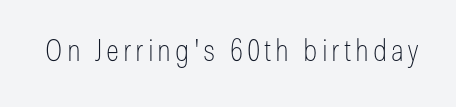
The passage shown is typeset with a sans-serif family. Spacing verdict: proportional, widths tailored to each character. Is the stroke heavy? The answer is a plain regular-or-lighter. Underline: absent. The letters stand straight up with perfectly vertical stems.
